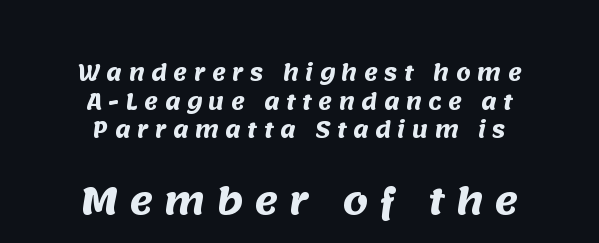
Q: Is the text bold? A: Yes.
Q: Is the typeface a serif or a sans-serif typeface? A: Sans-serif.
Q: Is the text underlined? A: No.
Q: Is the spacing between letters normal or unusually wide? A: Unusually wide.
Q: Is the spacing between lines tight, normal or loose? A: Normal.
Q: Which block of text is set in a larger size, the first (top) or the second (bottom)? A: The second (bottom) one.
Q: Width (condensed, normal, or wide)? A: Normal.
Q: Stroke contrast? A: Medium.
Q: x-height? A: Large.
Q: Monospaced? A: No.
